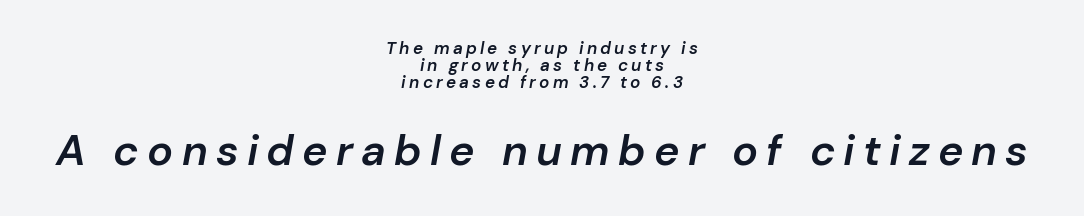
The letters advance in unequal steps, a hallmark of proportional type. The glyphs look as if they've been sheared to an angle. Bold? Not quite — semibold, heavier than regular but stopping short. Which margin do the lines hug? Neither — every line sits in the middle. Whoever set this chose condensed vertical rhythm over breathing room. Glance below the letters and you will spot only blank space.
